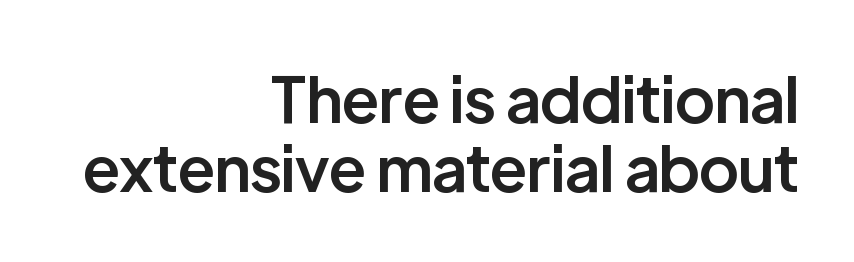
The face used here is proportionally spaced, like ordinary book or web type. Vertically, the passage feels compressed, each row crowding the next. It's the straight-up-and-down kind of type. The passage shown is not underscored anywhere. These words are printed semibold, heavier than regular yet not bold.
